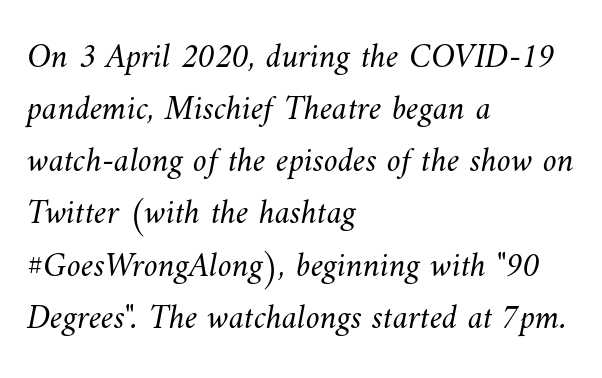
The face used here is rendered with its standard letterfit. Stroke mass is kept to a normal reading level or below. These lines are set flush left with a ragged right edge. Check under the words: just untouched page.
